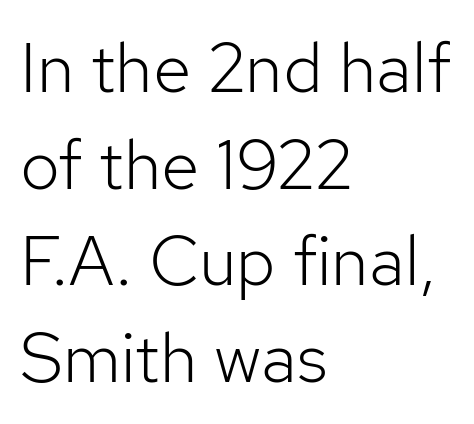
The letterforms sit at book weight or below. These lines are rendered in a variable-pitch font. You can tell from the bare stems that sans-serif type was used. If you measured baseline to baseline, you'd find a middling distance.
